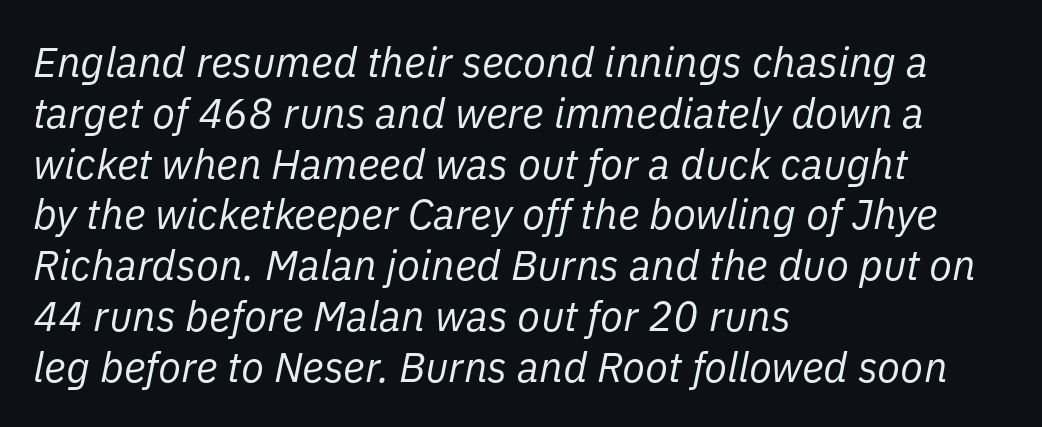
The glyphs look as if they've been sheared to an angle. Descender tails drop into unmarked territory. These lines are rendered in a variable-pitch font. Characters follow at the spacing the type designer built in.
